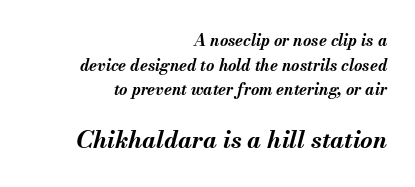
{"italic": "yes", "lean": "right", "slant_degrees": 13, "bold": "yes", "underline": "no", "align": "right", "line_spacing": "normal", "line_spacing_ratio": 1.54, "letter_spacing": "normal", "letter_spacing_em": 0.0, "larger_block": "second", "size_ratio": 1.5, "glyph_px": 24}
